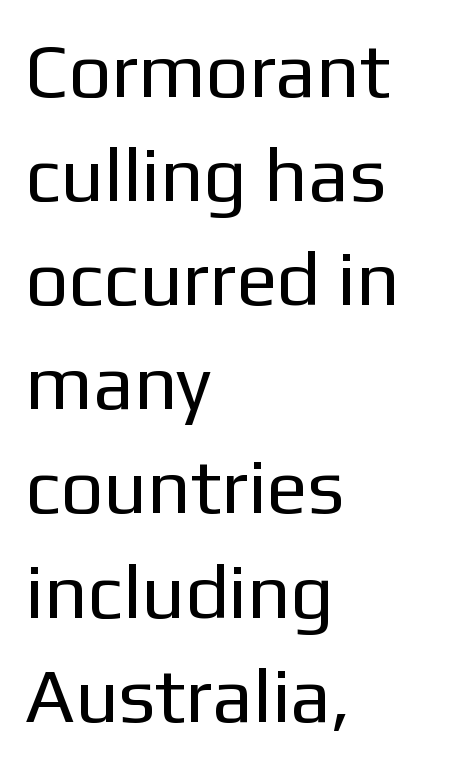
The image shows 76 px regular-weight sans-serif type, upright; set left-aligned, normal line spacing (1.37x), normal letter spacing, not underlined; low stroke contrast and a medium x-height.
